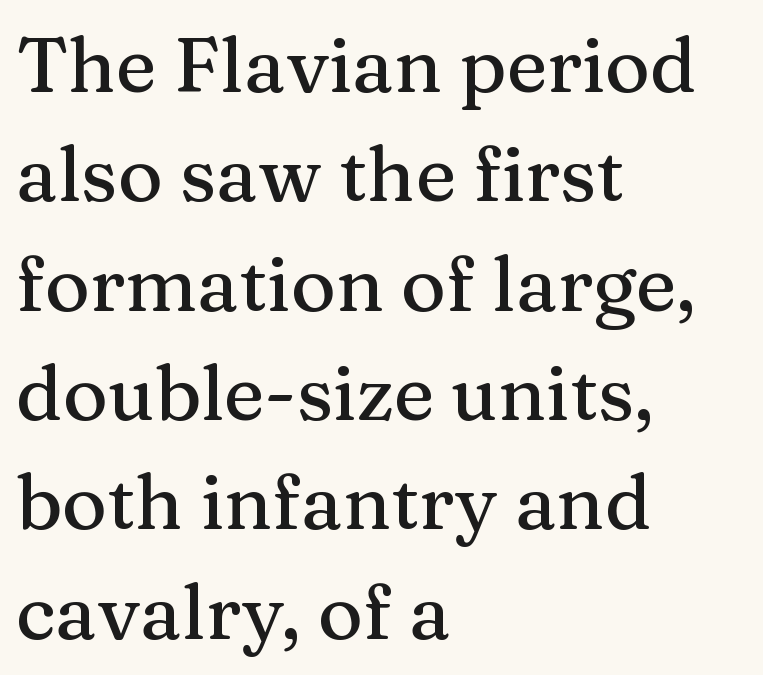
The image shows 77 px serif type, upright; set left-aligned, normal line spacing (1.42x), normal letter spacing, not underlined; medium stroke contrast and a medium x-height.
